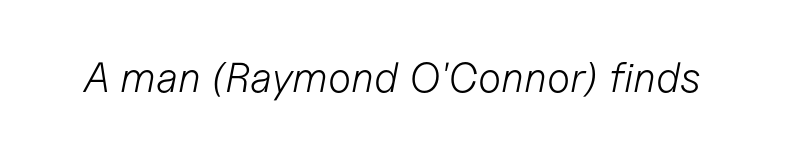
{"italic": "yes", "lean": "right", "slant_degrees": 11, "bold": "no", "weight": "light", "width": "normal", "stroke_contrast": "low", "x_height": "medium", "monospaced": "no", "underline": "no", "letter_spacing": "normal", "letter_spacing_em": 0.0, "glyph_px": 42}
